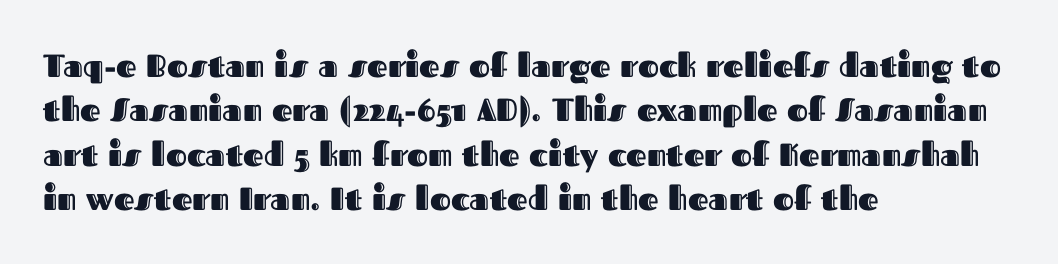
The image shows 32 px text type, upright; set left-aligned, normal line spacing (1.39x), normal letter spacing, not underlined; a medium x-height.
